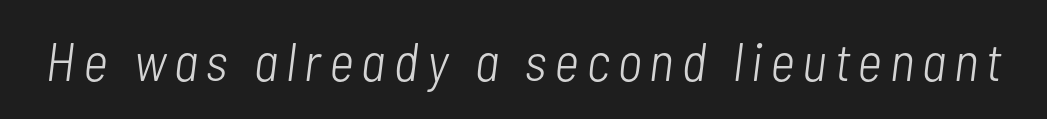
Here the designer chose a conventional face with non-uniform glyph widths. Unbolded letterforms with no extra heft. Quick note: underline off. If you drew a line through each stem, it would be angled.
